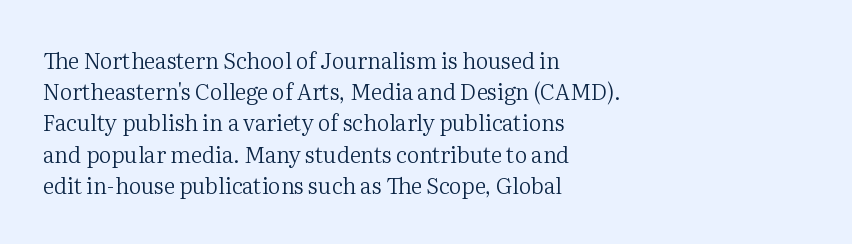
{"italic": "no", "bold": "no", "underline": "no", "align": "left", "line_spacing": "normal", "line_spacing_ratio": 1.42, "letter_spacing": "normal", "letter_spacing_em": 0.0, "glyph_px": 22}
